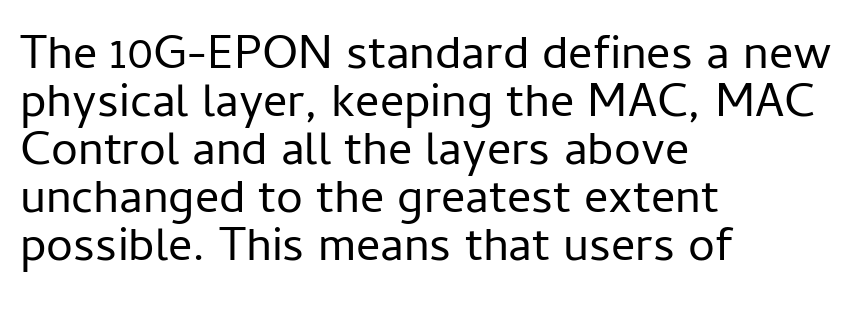
{"serif": "no", "italic": "no", "bold": "no", "weight": "regular", "width": "normal", "stroke_contrast": "low", "x_height": "medium", "monospaced": "no", "underline": "no", "align": "left", "line_spacing": "tight", "line_spacing_ratio": 1.0, "letter_spacing": "normal", "letter_spacing_em": 0.0, "glyph_px": 48}
